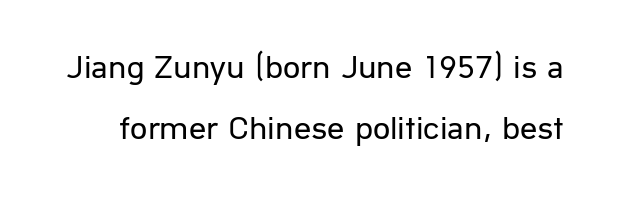
Q: Is the text bold? A: No.
Q: Is the text italic (slanted)? A: No, it is upright.
Q: Is the typeface a serif or a sans-serif typeface? A: Sans-serif.
Q: Is the text underlined? A: No.
Q: Is the spacing between letters normal or unusually wide? A: Normal.
Q: Width (condensed, normal, or wide)? A: Normal.
Q: Stroke contrast? A: Low.
Q: x-height? A: Medium.
Q: Monospaced? A: No.
